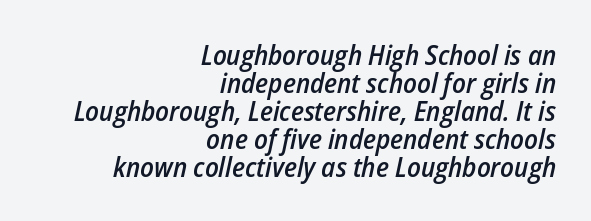
The image shows 28 px semibold, condensed type, italic (leaning right); set right-aligned, tight line spacing (1.0x), normal letter spacing, not underlined; low stroke contrast and a medium x-height.
